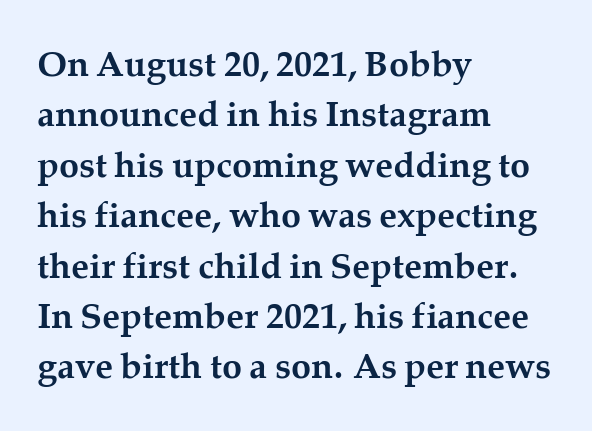
{"serif": "yes", "italic": "no", "bold": "yes", "weight": "semibold", "width": "normal", "stroke_contrast": "medium", "x_height": "medium", "monospaced": "no", "underline": "no", "align": "left", "line_spacing": "normal", "line_spacing_ratio": 1.4, "letter_spacing": "normal", "letter_spacing_em": 0.0, "glyph_px": 36}
